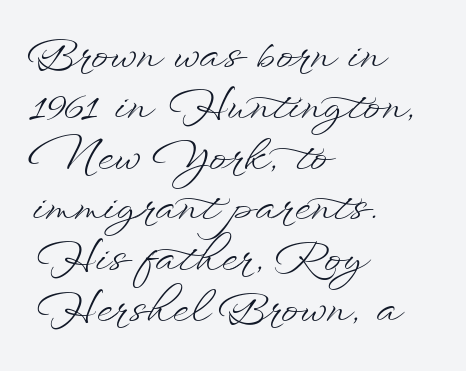
The image shows 42 px light, wide type; set left-aligned, line spacing 1.21x, normal letter spacing, not underlined; low stroke contrast and a small x-height.
